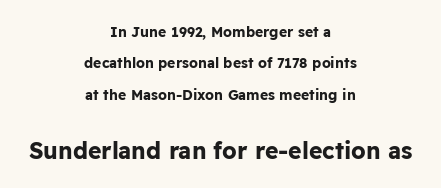
Q: Is the text bold? A: Yes.
Q: Is the text italic (slanted)? A: No, it is upright.
Q: Is the text underlined? A: No.
Q: How is the paragraph aligned? A: Centered.
Q: Is the spacing between letters normal or unusually wide? A: Normal.
Q: Is the spacing between lines tight, normal or loose? A: Loose.
Q: Which block of text is set in a larger size, the first (top) or the second (bottom)? A: The second (bottom) one.
